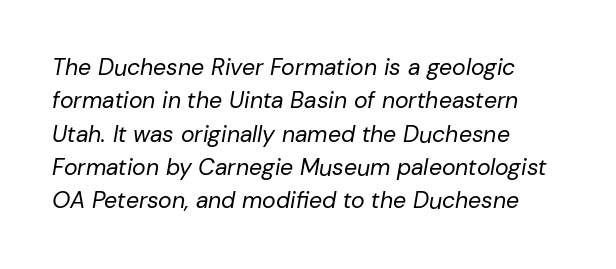
{"italic": "yes", "lean": "right", "slant_degrees": 10, "bold": "no", "underline": "no", "align": "left", "line_spacing": "normal", "line_spacing_ratio": 1.45, "letter_spacing": "normal", "letter_spacing_em": 0.0, "glyph_px": 23}
